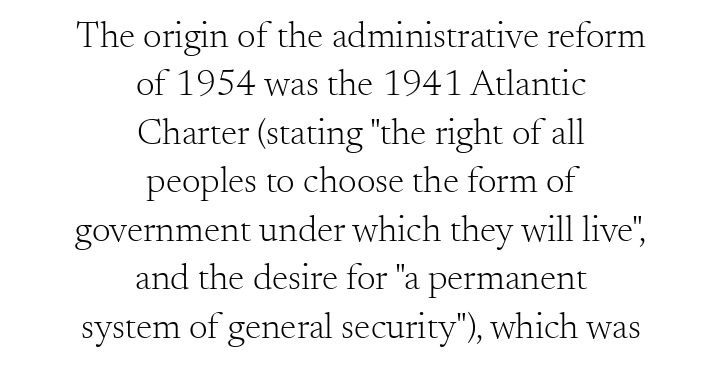
{"serif": "yes", "italic": "no", "bold": "no", "weight": "light", "width": "normal", "stroke_contrast": "medium", "x_height": "small", "monospaced": "no", "underline": "no", "align": "center", "line_spacing": "normal", "line_spacing_ratio": 1.31, "letter_spacing": "normal", "letter_spacing_em": 0.0, "glyph_px": 37}
